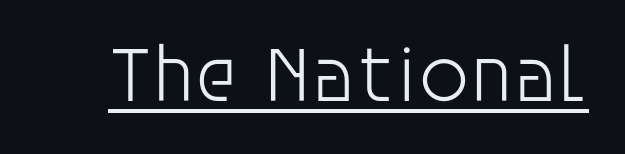
In terms of letterspacing, this is plain default setting. In terms of posture, this sample is upright. Think of a printed novel: that variable character pitch is what you see here. The passage shown is typeset with a sans-serif family. The passage shown is not bold in any degree. Honestly, the underline is the first thing you notice here.
